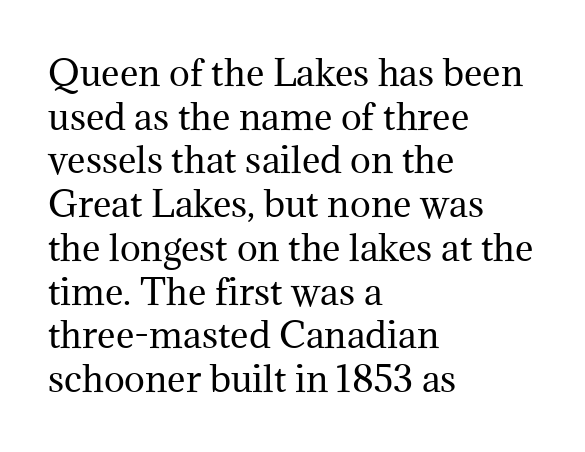
{"serif": "yes", "italic": "no", "bold": "no", "weight": "regular", "width": "normal", "stroke_contrast": "medium", "x_height": "medium", "monospaced": "no", "underline": "no", "align": "left", "line_spacing": "normal", "line_spacing_ratio": 1.25, "letter_spacing": "normal", "letter_spacing_em": 0.0, "glyph_px": 35}
